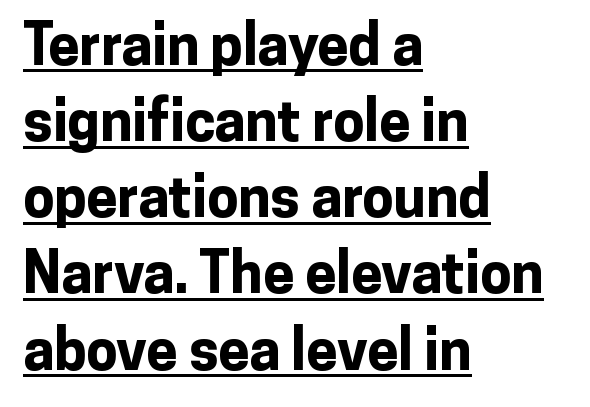
Q: Is the text bold? A: Yes.
Q: Is the text italic (slanted)? A: No, it is upright.
Q: Is the typeface a serif or a sans-serif typeface? A: Sans-serif.
Q: Is the text underlined? A: Yes.
Q: How is the paragraph aligned? A: Left-aligned.
Q: Is the spacing between letters normal or unusually wide? A: Normal.
Q: Is the spacing between lines tight, normal or loose? A: Normal.
Q: Width (condensed, normal, or wide)? A: Normal.
Q: Stroke contrast? A: Low.
Q: x-height? A: Medium.
Q: Monospaced? A: No.
